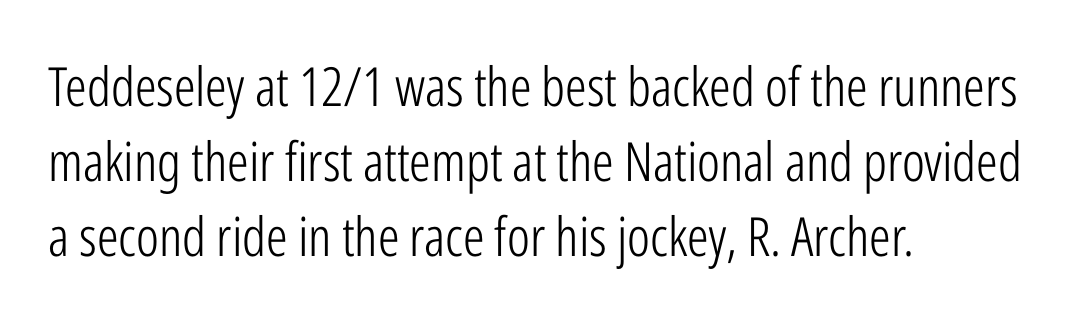
If you measured baseline to baseline, you'd find a middling distance. The cut favours lightness, reaching ordinary text weight at its darkest. A student would call this left alignment; a typographer would say flush left, rag right. Check the space under the baseline: it is left empty.
